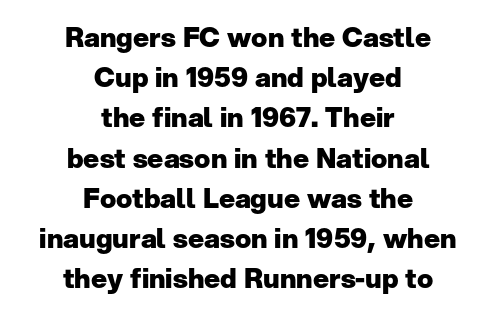
{"italic": "no", "bold": "yes", "underline": "no", "align": "center", "line_spacing": "normal", "line_spacing_ratio": 1.49, "letter_spacing": "normal", "letter_spacing_em": 0.0, "glyph_px": 27}
